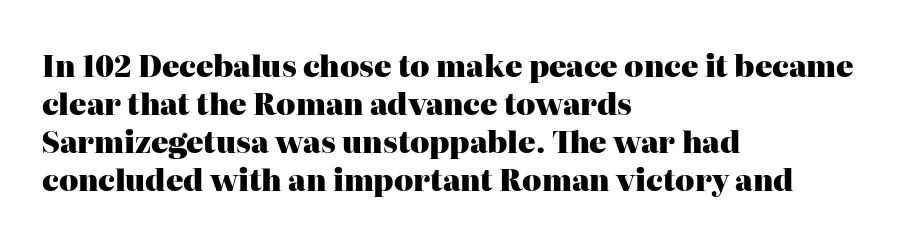
Q: Is the text bold? A: Yes.
Q: Is the text italic (slanted)? A: No, it is upright.
Q: Is the typeface a serif or a sans-serif typeface? A: Serif.
Q: Is the text underlined? A: No.
Q: How is the paragraph aligned? A: Left-aligned.
Q: Is the spacing between letters normal or unusually wide? A: Normal.
Q: Is the spacing between lines tight, normal or loose? A: Normal.
Q: Width (condensed, normal, or wide)? A: Normal.
Q: Stroke contrast? A: High.
Q: x-height? A: Medium.
Q: Monospaced? A: No.
